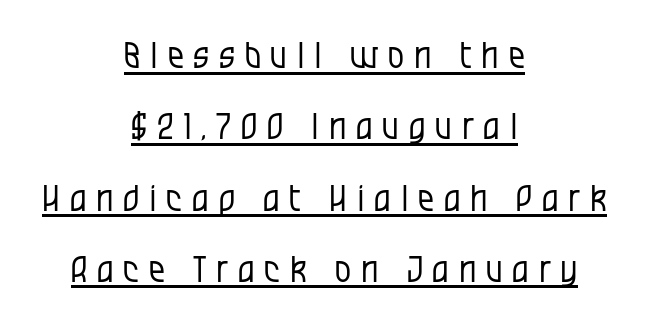
The image shows 36 px regular-weight, condensed sans-serif type, upright; set centered, loose line spacing (1.98x), unusually wide letter spacing (+0.27 em), underlined; low stroke contrast and a large x-height.
